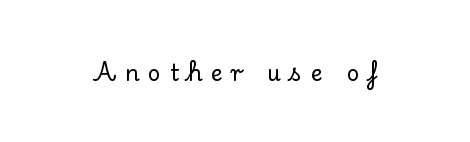
The image shows 22 px text type, upright; set unusually wide letter spacing (+0.4 em), not underlined.
